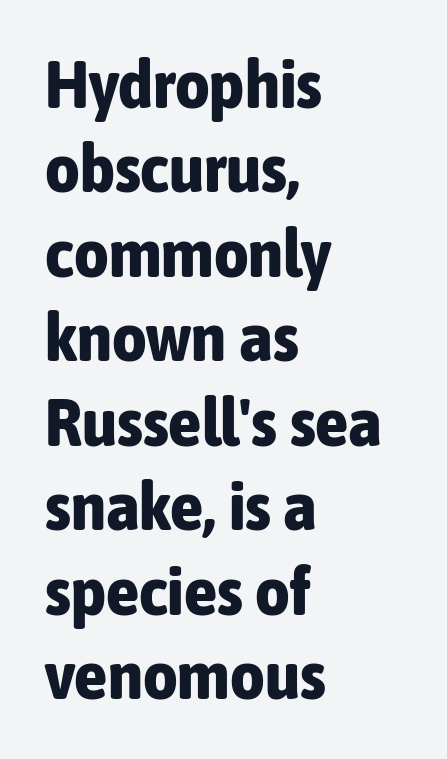
{"serif": "no", "italic": "no", "bold": "yes", "weight": "bold", "width": "condensed", "stroke_contrast": "low", "x_height": "medium", "monospaced": "no", "underline": "no", "align": "left", "line_spacing": "normal", "line_spacing_ratio": 1.26, "letter_spacing": "normal", "letter_spacing_em": 0.0, "glyph_px": 67}
